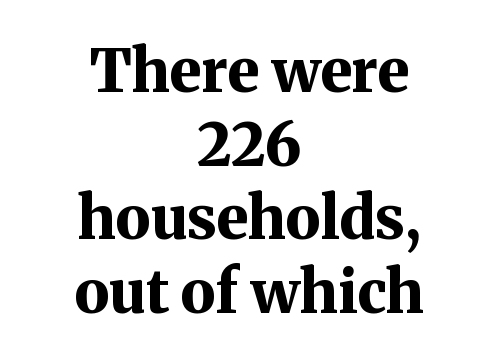
{"serif": "yes", "italic": "no", "bold": "yes", "weight": "bold", "width": "normal", "stroke_contrast": "medium", "x_height": "medium", "monospaced": "no", "underline": "no", "align": "center", "line_spacing": "normal", "line_spacing_ratio": 1.25, "letter_spacing": "normal", "letter_spacing_em": 0.0, "glyph_px": 59}
